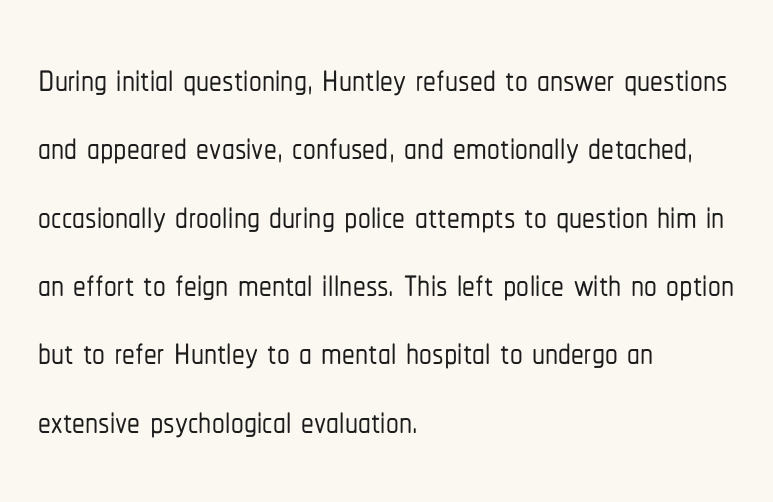
Q: Is the text italic (slanted)? A: No, it is upright.
Q: Is the typeface a serif or a sans-serif typeface? A: Sans-serif.
Q: Is the text underlined? A: No.
Q: How is the paragraph aligned? A: Left-aligned.
Q: Is the spacing between letters normal or unusually wide? A: Normal.
Q: Is the spacing between lines tight, normal or loose? A: Normal.
Q: Width (condensed, normal, or wide)? A: Condensed.
Q: Stroke contrast? A: Low.
Q: x-height? A: Medium.
Q: Monospaced? A: No.
